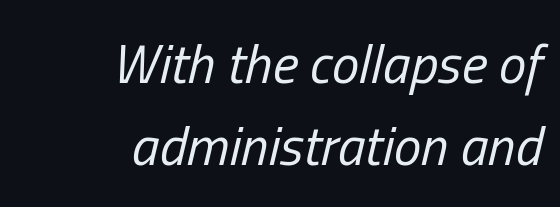
Q: Is the text bold? A: No.
Q: Is the text italic (slanted)? A: Yes, it leans right by about 13 degrees.
Q: Is the text underlined? A: No.
Q: How is the paragraph aligned? A: Right-aligned.
Q: Is the spacing between letters normal or unusually wide? A: Normal.
Q: Is the spacing between lines tight, normal or loose? A: Normal.
Q: Width (condensed, normal, or wide)? A: Condensed.
Q: Stroke contrast? A: Low.
Q: x-height? A: Medium.
Q: Monospaced? A: No.
